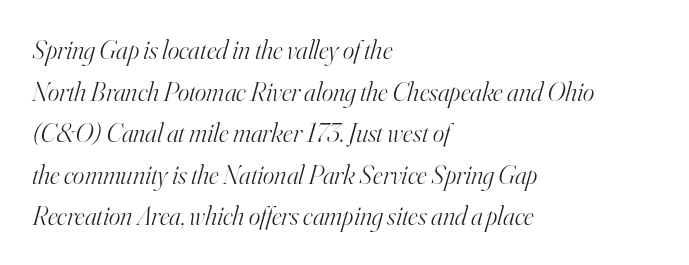
{"italic": "yes", "lean": "right", "slant_degrees": 16, "bold": "no", "underline": "no", "align": "left", "line_spacing": "normal", "line_spacing_ratio": 1.54, "letter_spacing": "normal", "letter_spacing_em": 0.0, "glyph_px": 27}
